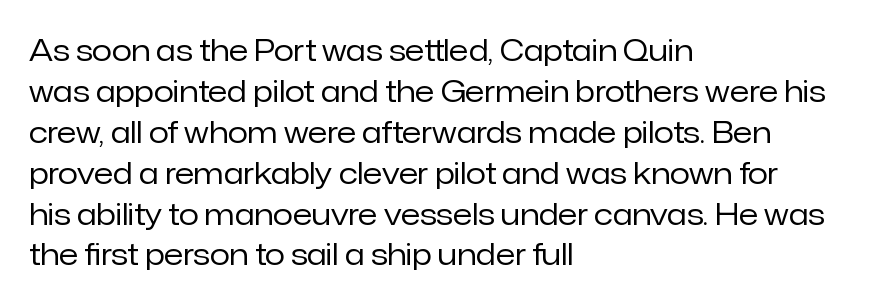
Q: Is the text bold? A: No.
Q: Is the text italic (slanted)? A: No, it is upright.
Q: Is the typeface a serif or a sans-serif typeface? A: Sans-serif.
Q: Is the text underlined? A: No.
Q: How is the paragraph aligned? A: Left-aligned.
Q: Is the spacing between letters normal or unusually wide? A: Normal.
Q: Is the spacing between lines tight, normal or loose? A: Normal.
Q: Width (condensed, normal, or wide)? A: Normal.
Q: Stroke contrast? A: Low.
Q: x-height? A: Medium.
Q: Monospaced? A: No.
